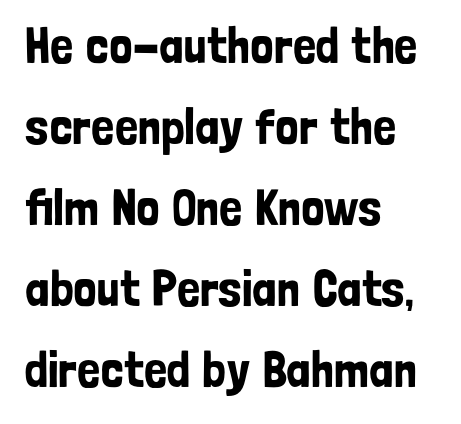
Q: Is the text italic (slanted)? A: No, it is upright.
Q: Is the typeface a serif or a sans-serif typeface? A: Sans-serif.
Q: Is the text underlined? A: No.
Q: How is the paragraph aligned? A: Left-aligned.
Q: Is the spacing between letters normal or unusually wide? A: Normal.
Q: Is the spacing between lines tight, normal or loose? A: Normal.
Q: Width (condensed, normal, or wide)? A: Condensed.
Q: Stroke contrast? A: Low.
Q: x-height? A: Medium.
Q: Monospaced? A: No.
